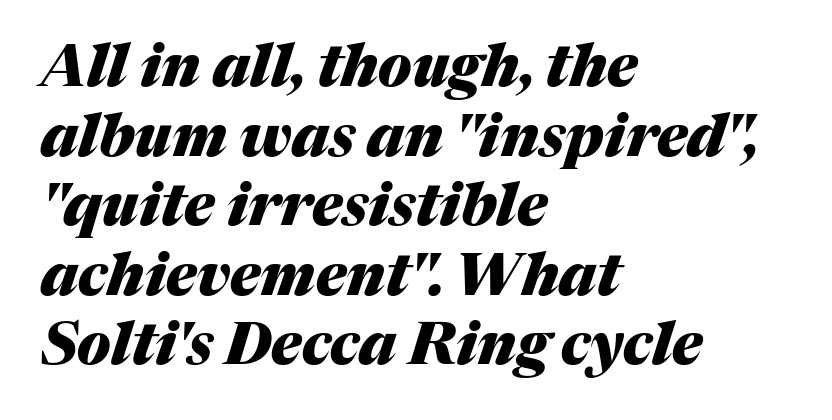
The image shows 58 px heavy type, italic (leaning right); set left-aligned, line spacing 1.2x, normal letter spacing, not underlined; medium stroke contrast and a medium x-height.
